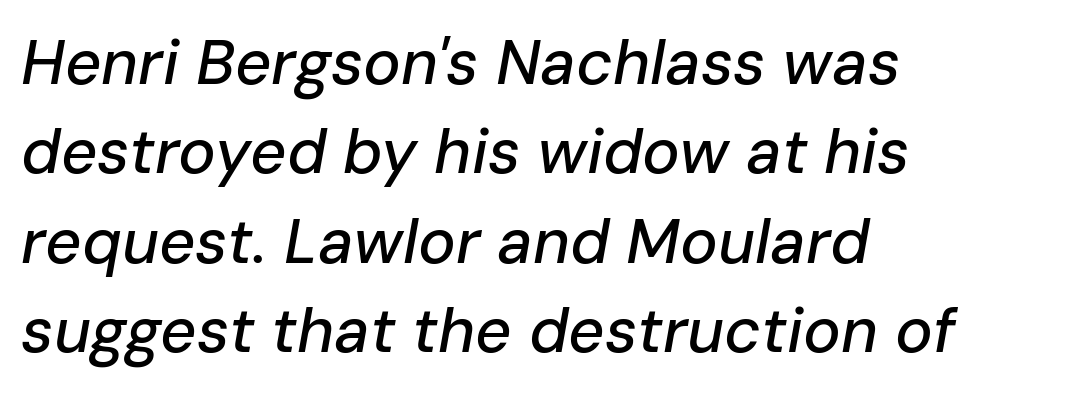
The image shows 63 px text type, italic (leaning right); set left-aligned, normal line spacing (1.42x), normal letter spacing, not underlined; low stroke contrast and a medium x-height.
